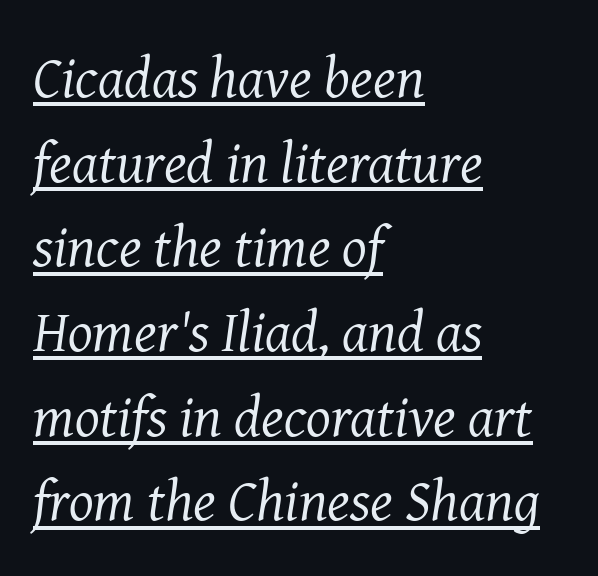
{"serif": "yes", "italic": "yes", "lean": "right", "slant_degrees": 8, "bold": "no", "weight": "regular", "width": "normal", "stroke_contrast": "medium", "x_height": "medium", "monospaced": "no", "underline": "yes", "align": "left", "line_spacing": "normal", "line_spacing_ratio": 1.46, "letter_spacing": "normal", "letter_spacing_em": 0.0, "glyph_px": 58}
